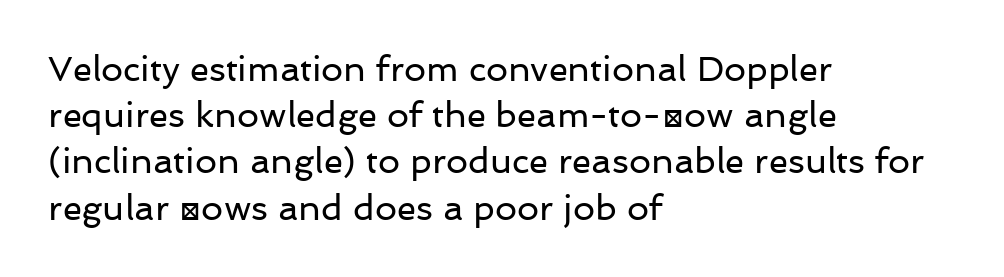
{"serif": "no", "italic": "no", "bold": "no", "weight": "regular", "width": "normal", "stroke_contrast": "low", "x_height": "medium", "monospaced": "no", "underline": "no", "align": "left", "line_spacing": "normal", "line_spacing_ratio": 1.32, "letter_spacing": "normal", "letter_spacing_em": 0.0, "glyph_px": 35}
